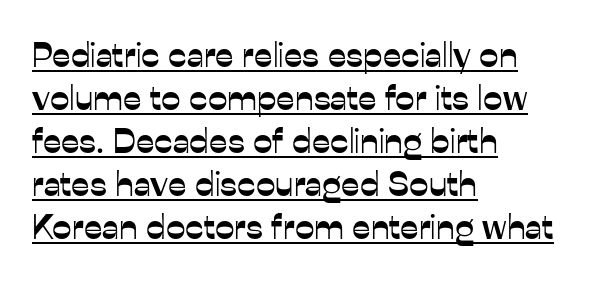
Varying glyph widths throughout — classic text-font behaviour. This rendering uses left alignment, leaving the right contour irregular. In terms of posture, this sample is upright. The sample's only ornament is a line tracing under the words. The letters carry no serifs — their stems end cleanly without finishing strokes.
